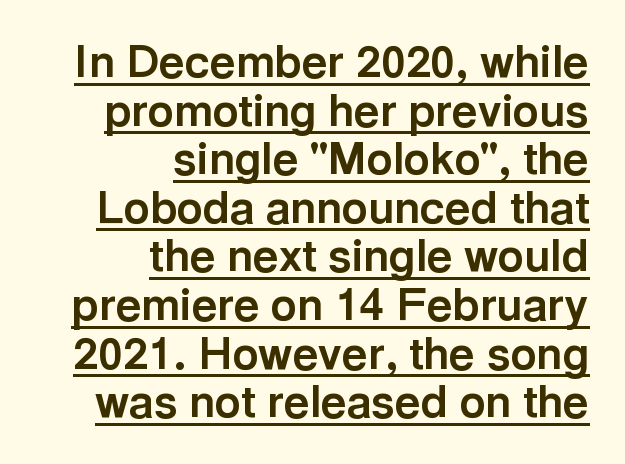
The image shows 45 px bold sans-serif type, upright; set right-aligned, tight line spacing (1.08x), normal letter spacing, underlined; a medium x-height.
